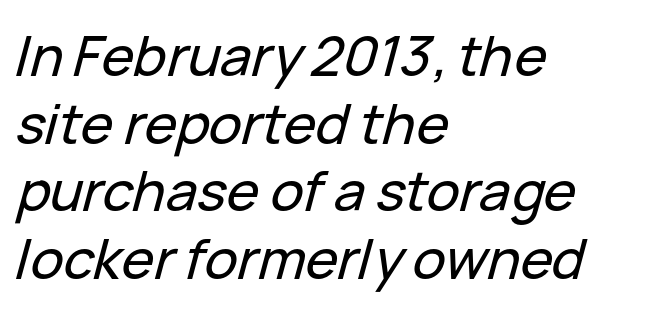
{"italic": "yes", "lean": "right", "slant_degrees": 15, "width": "normal", "stroke_contrast": "low", "x_height": "medium", "monospaced": "no", "underline": "no", "align": "left", "line_spacing_ratio": 1.23, "letter_spacing": "normal", "letter_spacing_em": 0.0, "glyph_px": 55}
